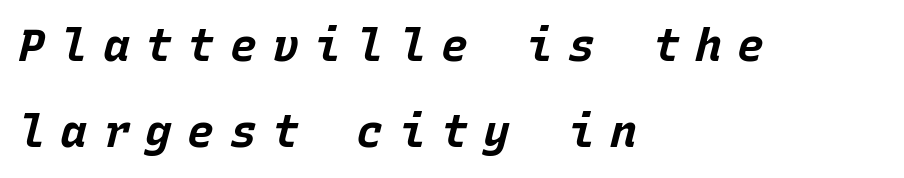
{"italic": "yes", "lean": "right", "slant_degrees": 15, "bold": "yes", "weight": "bold", "width": "normal", "stroke_contrast": "low", "x_height": "large", "monospaced": "yes", "underline": "no", "align": "left", "line_spacing": "loose", "line_spacing_ratio": 1.92, "letter_spacing": "wide", "letter_spacing_em": 0.34, "glyph_px": 45}
